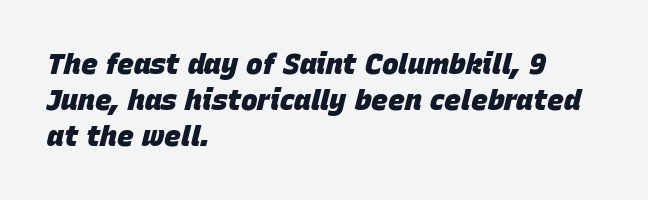
The image shows 28 px heavy type, italic (leaning right); set left-aligned, normal line spacing (1.28x), normal letter spacing, not underlined; low stroke contrast and a large x-height.
